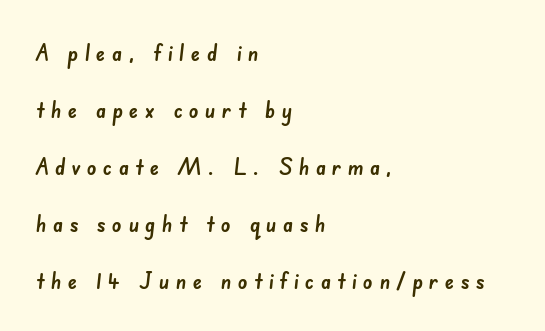
The image shows 24 px text type; set left-aligned, loose line spacing (2.37x), unusually wide letter spacing (+0.25 em), not underlined.
